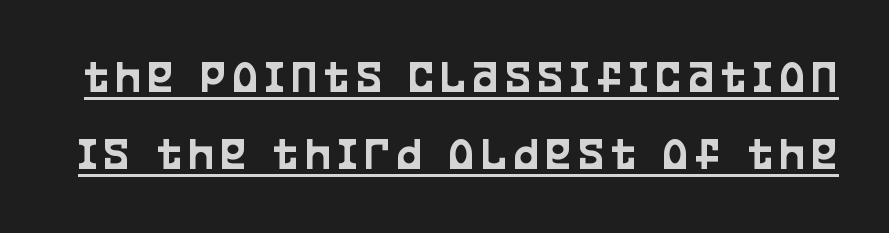
The image shows 47 px condensed sans-serif type, upright; set normal line spacing (1.64x), underlined; low stroke contrast and a large x-height.
